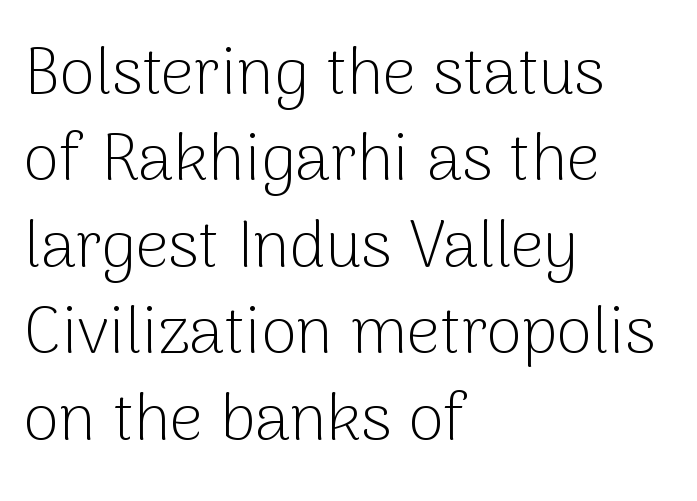
A typesetter would call this proportional, since set widths differ per character. The line-height multiplier appears to be the usual default. Typeset ragged right — the left edge is the straight one. The letters look calm and open, with moderate or lighter stems.
